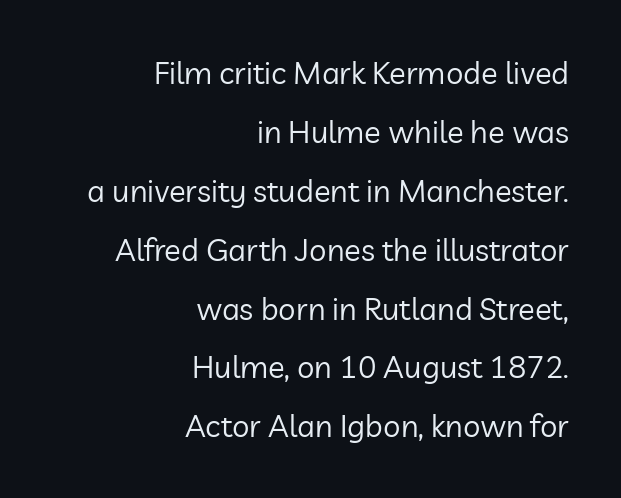
The image shows 31 px regular-weight sans-serif type, upright; set right-aligned, loose line spacing (1.9x), normal letter spacing, not underlined; low stroke contrast and a medium x-height.
